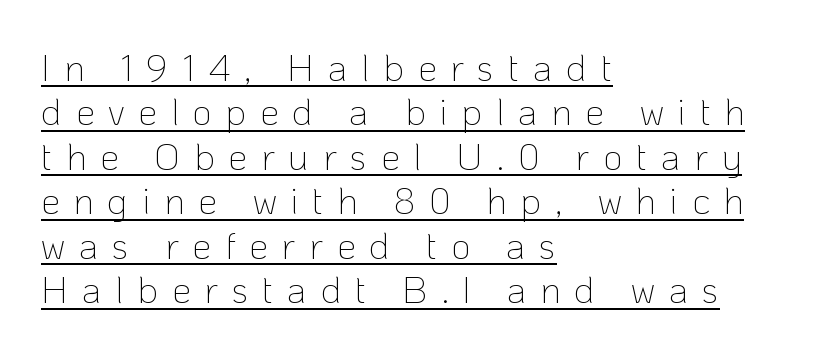
{"serif": "no", "italic": "no", "bold": "no", "weight": "thin", "width": "normal", "stroke_contrast": "low", "x_height": "medium", "monospaced": "no", "underline": "yes", "align": "left", "line_spacing_ratio": 1.17, "letter_spacing": "wide", "letter_spacing_em": 0.36, "glyph_px": 38}
